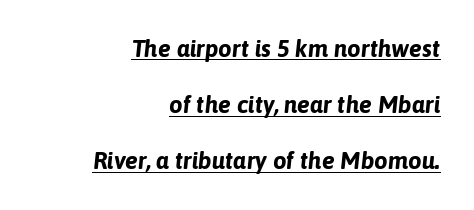
Q: Is the text bold? A: Yes.
Q: Is the text italic (slanted)? A: Yes, it leans right by about 6 degrees.
Q: Is the text underlined? A: Yes.
Q: How is the paragraph aligned? A: Right-aligned.
Q: Is the spacing between letters normal or unusually wide? A: Normal.
Q: Is the spacing between lines tight, normal or loose? A: Loose.
